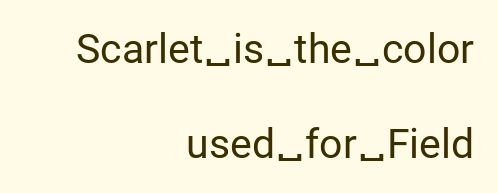
The image shows 41 px regular-weight sans-serif type, upright; set right-aligned, loose line spacing (2.31x), normal letter spacing, not underlined; low stroke contrast and a medium x-height.
